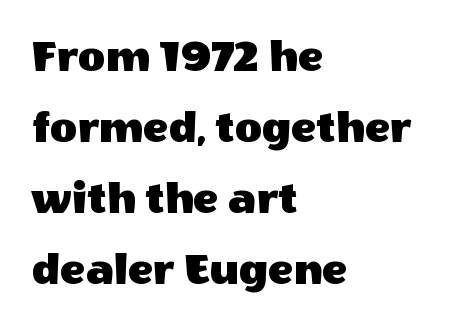
Q: Is the text italic (slanted)? A: No, it is upright.
Q: Is the typeface a serif or a sans-serif typeface? A: Sans-serif.
Q: Is the text underlined? A: No.
Q: How is the paragraph aligned? A: Left-aligned.
Q: Is the spacing between letters normal or unusually wide? A: Normal.
Q: Is the spacing between lines tight, normal or loose? A: Normal.
Q: Width (condensed, normal, or wide)? A: Normal.
Q: x-height? A: Large.
Q: Monospaced? A: No.
